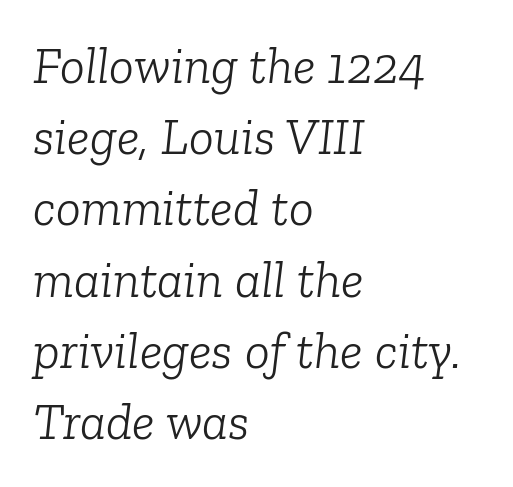
The words here are not underlined. Varying glyph widths throughout — classic text-font behaviour. Type style note: has serifs. The passage shown has conventional tracking throughout. If you measured baseline to baseline, you'd find a middling distance.
